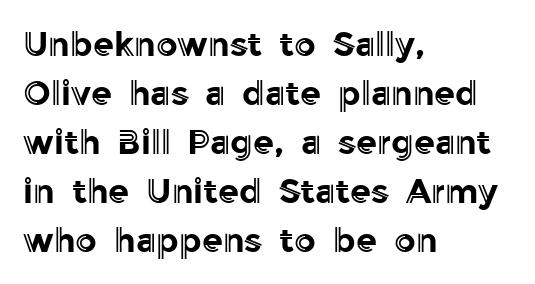
{"italic": "no", "width": "normal", "x_height": "medium", "monospaced": "no", "underline": "no", "align": "left", "line_spacing": "normal", "line_spacing_ratio": 1.44, "letter_spacing": "normal", "letter_spacing_em": 0.0, "glyph_px": 34}
